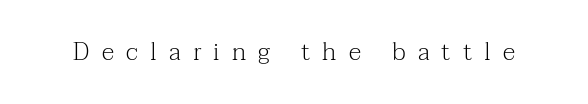
A roman cut, with each character standing at attention. Honestly, the letter spacing is so wide it's the main thing you notice. The strokes are not fattened; the text isn't bold. Only glyphs here, with clear space below each row.
